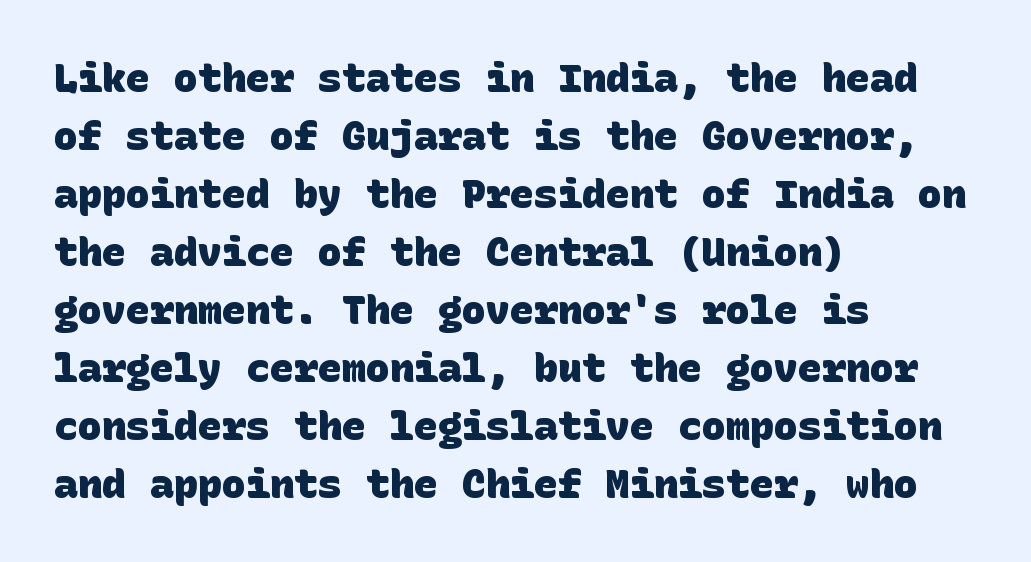
Q: Is the text bold? A: Yes.
Q: Is the typeface a serif or a sans-serif typeface? A: Sans-serif.
Q: Is the text underlined? A: No.
Q: How is the paragraph aligned? A: Left-aligned.
Q: Is the spacing between letters normal or unusually wide? A: Normal.
Q: Is the spacing between lines tight, normal or loose? A: Normal.
Q: Width (condensed, normal, or wide)? A: Normal.
Q: Stroke contrast? A: Low.
Q: x-height? A: Large.
